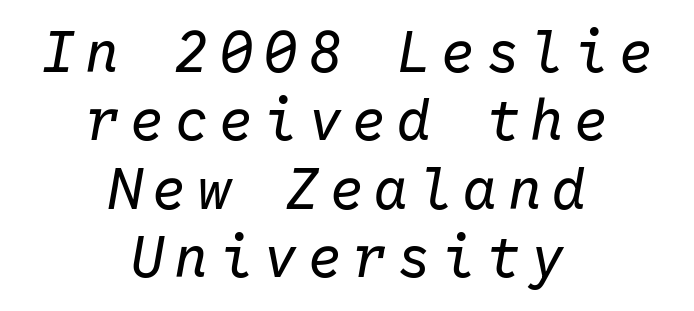
These lines are rendered in a fixed-pitch font. Notice how the passage keeps no hard edge, just a central spine. Looking at the ascenders, they clearly lean. The specimen omits any rule beneath the text block's lines.
